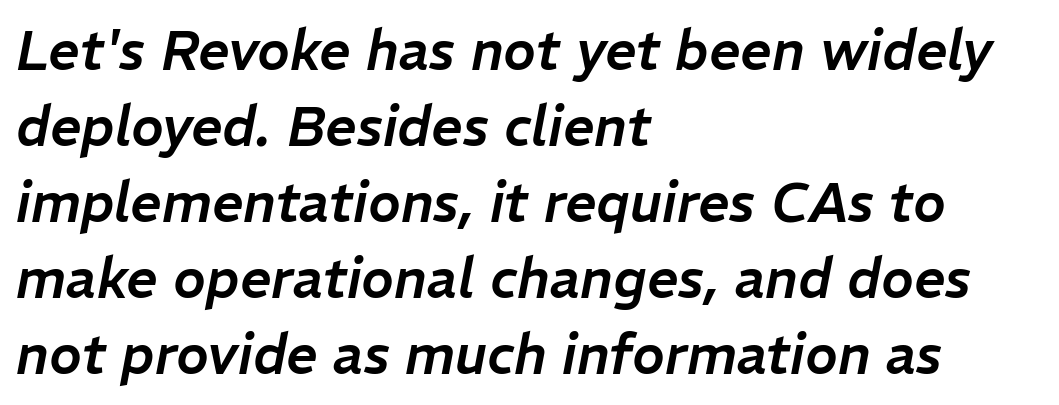
Here the designer chose a conventional face with non-uniform glyph widths. These lines sit exactly where default settings would place them. Glyph-to-glyph distance matches everyday printed text. The baseline area is clear.
